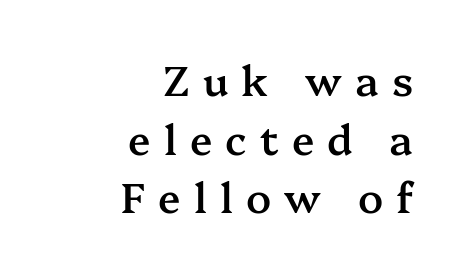
The image shows 41 px semibold serif type, upright; set right-aligned, normal line spacing (1.43x), unusually wide letter spacing (+0.32 em), not underlined; medium stroke contrast and a medium x-height.
